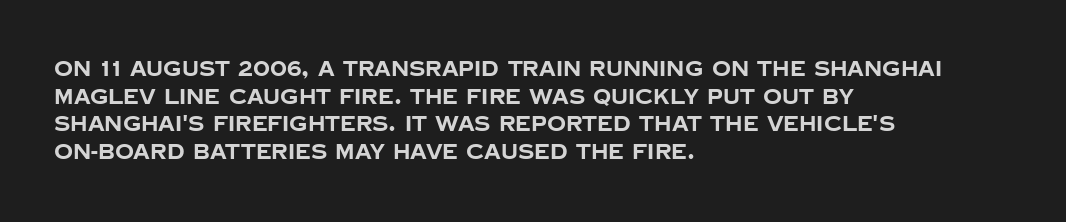
{"italic": "no", "bold": "yes", "underline": "no", "align": "left", "line_spacing": "normal", "line_spacing_ratio": 1.32, "letter_spacing": "normal", "letter_spacing_em": 0.0, "glyph_px": 21}
